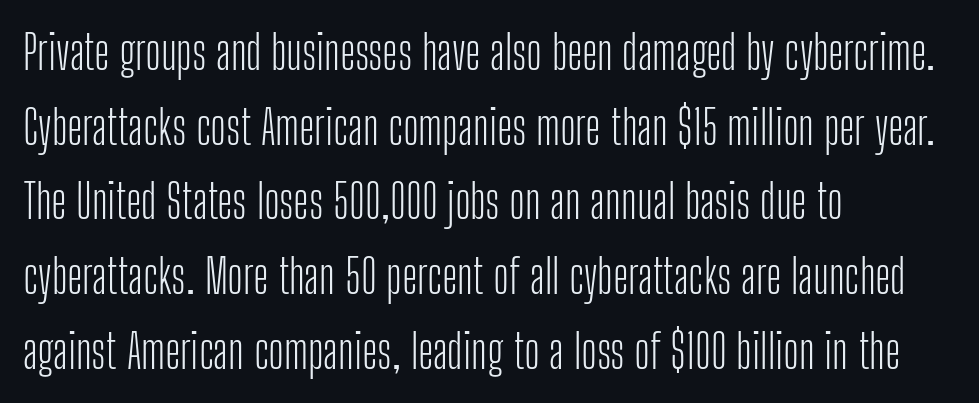
Q: Is the text bold? A: No.
Q: Is the text italic (slanted)? A: No, it is upright.
Q: Is the typeface a serif or a sans-serif typeface? A: Sans-serif.
Q: Is the text underlined? A: No.
Q: How is the paragraph aligned? A: Left-aligned.
Q: Is the spacing between letters normal or unusually wide? A: Normal.
Q: Is the spacing between lines tight, normal or loose? A: Normal.
Q: Width (condensed, normal, or wide)? A: Condensed.
Q: Stroke contrast? A: Low.
Q: x-height? A: Medium.
Q: Monospaced? A: No.
